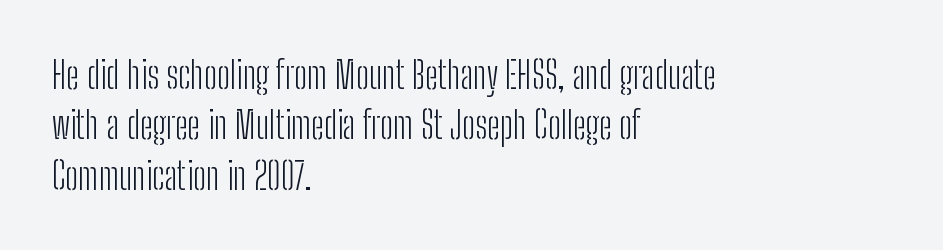
The strokes carry an ordinary text weight at most. Only glyphs here, with clear space below each row. Each word holds together tightly as a unit, with standard inter-letter gaps. To sum up the face: it is a sans, with no serifs. If you measured baseline to baseline, you'd find a middling distance.
